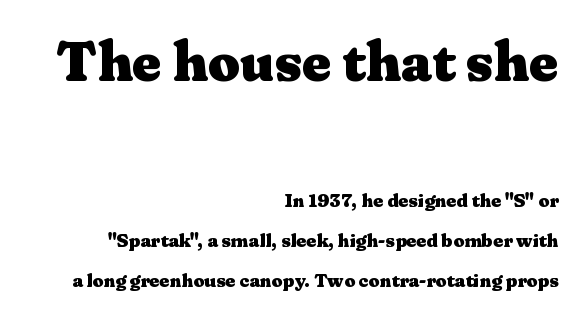
Q: Is the text bold? A: Yes.
Q: Is the text italic (slanted)? A: No, it is upright.
Q: Is the typeface a serif or a sans-serif typeface? A: Serif.
Q: Is the text underlined? A: No.
Q: How is the paragraph aligned? A: Right-aligned.
Q: Is the spacing between letters normal or unusually wide? A: Normal.
Q: Is the spacing between lines tight, normal or loose? A: Loose.
Q: Which block of text is set in a larger size, the first (top) or the second (bottom)? A: The first (top) one.
Q: Width (condensed, normal, or wide)? A: Wide.
Q: Stroke contrast? A: Medium.
Q: x-height? A: Medium.
Q: Monospaced? A: No.
